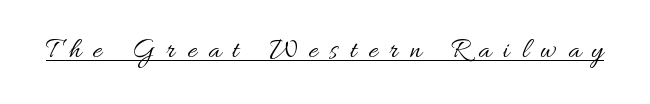
{"bold": "no", "weight": "regular", "width": "normal", "stroke_contrast": "medium", "x_height": "small", "monospaced": "no", "underline": "yes", "letter_spacing": "wide", "letter_spacing_em": 0.43, "glyph_px": 28}
